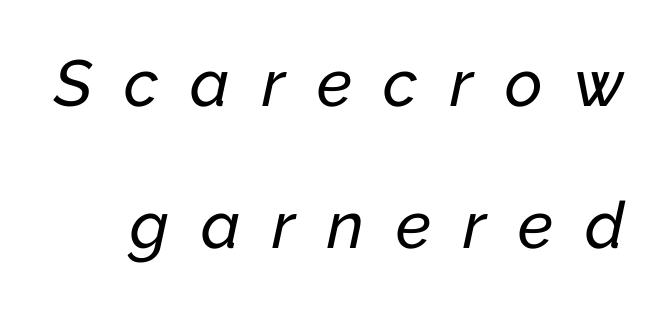
Q: Is the text italic (slanted)? A: Yes, it leans right by about 12 degrees.
Q: Is the text underlined? A: No.
Q: Is the spacing between letters normal or unusually wide? A: Unusually wide.
Q: Is the spacing between lines tight, normal or loose? A: Loose.
Q: Width (condensed, normal, or wide)? A: Normal.
Q: Stroke contrast? A: Low.
Q: x-height? A: Medium.
Q: Monospaced? A: No.
